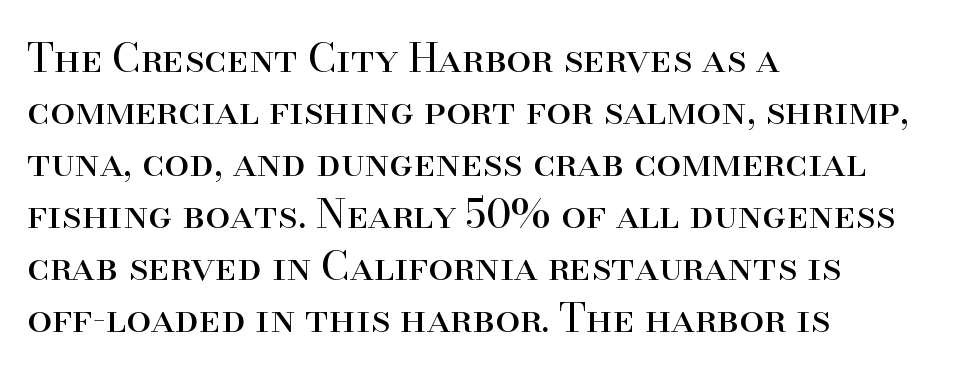
The image shows 40 px regular-weight serif type, upright; set left-aligned, normal line spacing (1.3x), normal letter spacing, not underlined; high stroke contrast and a small x-height.
